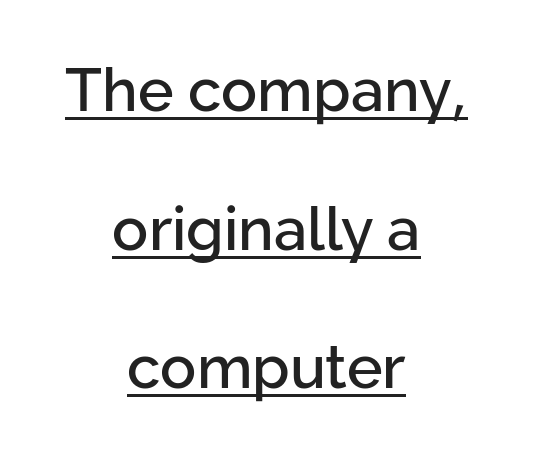
{"serif": "no", "italic": "no", "width": "normal", "stroke_contrast": "low", "x_height": "medium", "monospaced": "no", "underline": "yes", "align": "center", "line_spacing": "loose", "line_spacing_ratio": 2.31, "letter_spacing": "normal", "letter_spacing_em": 0.0, "glyph_px": 60}
